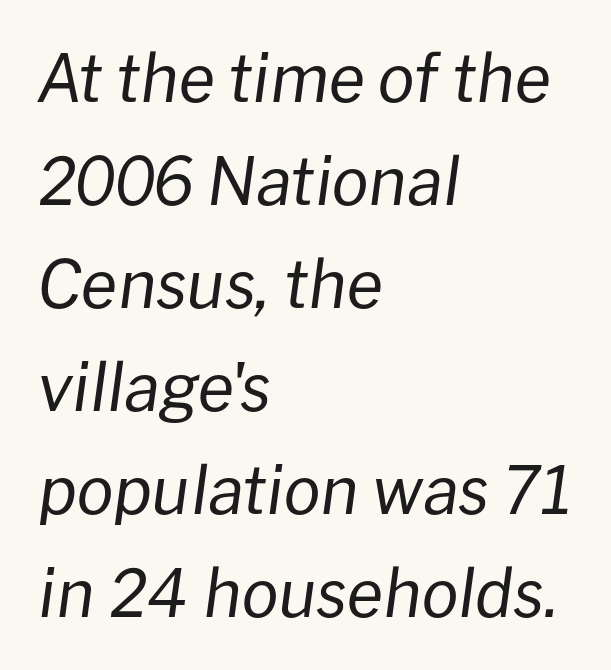
{"italic": "yes", "lean": "right", "slant_degrees": 8, "bold": "no", "weight": "regular", "width": "normal", "stroke_contrast": "low", "x_height": "medium", "monospaced": "no", "underline": "no", "align": "left", "line_spacing": "normal", "line_spacing_ratio": 1.56, "letter_spacing": "normal", "letter_spacing_em": 0.0, "glyph_px": 66}
